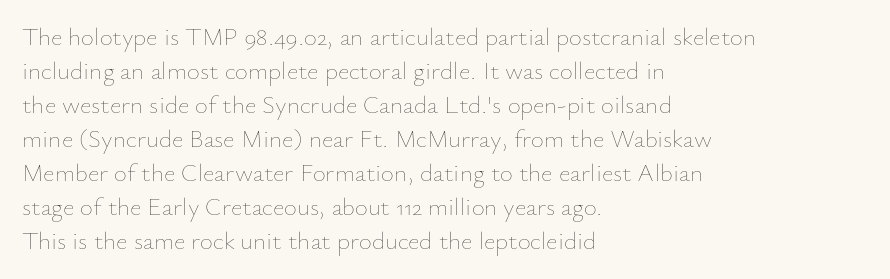
Q: Is the text bold? A: No.
Q: Is the text italic (slanted)? A: No, it is upright.
Q: Is the text underlined? A: No.
Q: How is the paragraph aligned? A: Left-aligned.
Q: Is the spacing between letters normal or unusually wide? A: Normal.
Q: Is the spacing between lines tight, normal or loose? A: Normal.
